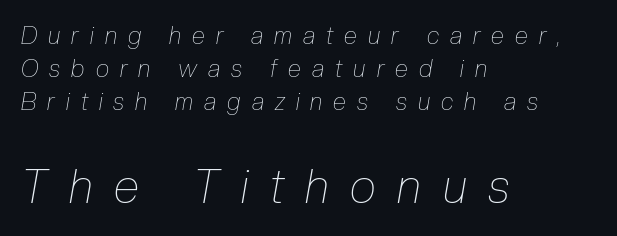
Q: Is the text bold? A: No.
Q: Is the text italic (slanted)? A: Yes, it leans right by about 10 degrees.
Q: Is the text underlined? A: No.
Q: How is the paragraph aligned? A: Left-aligned.
Q: Is the spacing between letters normal or unusually wide? A: Unusually wide.
Q: Is the spacing between lines tight, normal or loose? A: Normal.
Q: Which block of text is set in a larger size, the first (top) or the second (bottom)? A: The second (bottom) one.
Q: Width (condensed, normal, or wide)? A: Condensed.
Q: Stroke contrast? A: Low.
Q: x-height? A: Medium.
Q: Monospaced? A: No.
